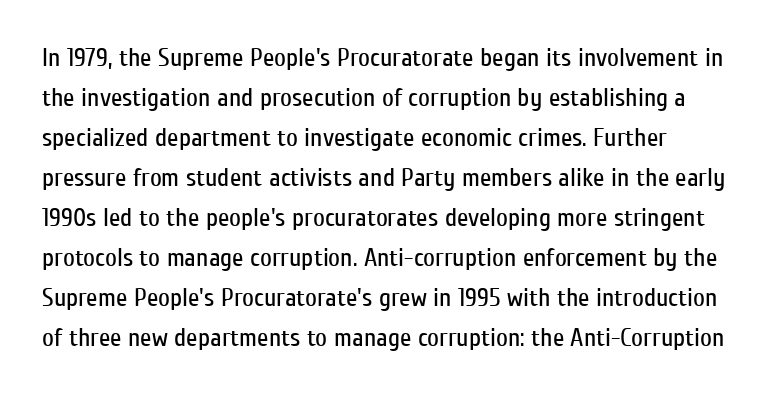
The image shows 26 px text type, upright; set normal line spacing (1.54x), normal letter spacing, not underlined.
